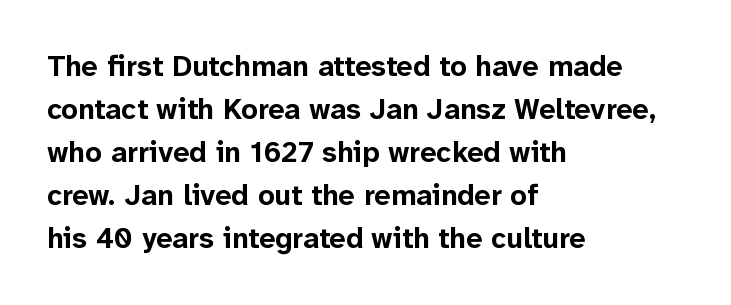
Q: Is the text bold? A: Yes.
Q: Is the text italic (slanted)? A: No, it is upright.
Q: Is the typeface a serif or a sans-serif typeface? A: Sans-serif.
Q: Is the text underlined? A: No.
Q: How is the paragraph aligned? A: Left-aligned.
Q: Is the spacing between letters normal or unusually wide? A: Normal.
Q: Is the spacing between lines tight, normal or loose? A: Normal.
Q: Width (condensed, normal, or wide)? A: Normal.
Q: Stroke contrast? A: Low.
Q: x-height? A: Medium.
Q: Monospaced? A: No.
